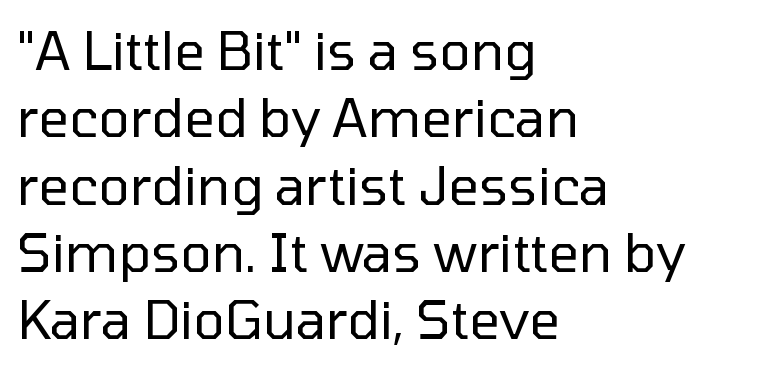
Beneath every word, the page is bare. Is this a heavy cut? Hardly; it is regular or lighter. Ascenders rise straight up at ninety degrees. Note the varied advance widths — an 'i' is clearly narrower than an 'm'.
